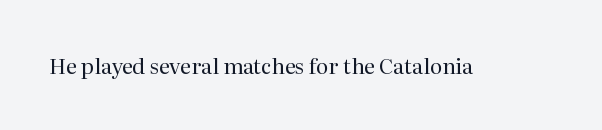
Q: Is the text bold? A: No.
Q: Is the text italic (slanted)? A: No, it is upright.
Q: Is the text underlined? A: No.
Q: Is the spacing between letters normal or unusually wide? A: Normal.
